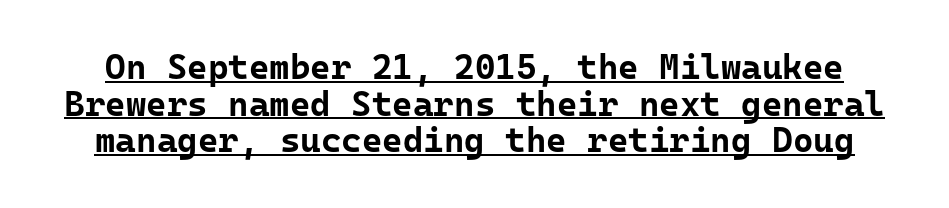
The image shows 35 px bold sans-serif type, upright, monospaced; set tight line spacing (1.05x), normal letter spacing, underlined; low stroke contrast and a medium x-height.
